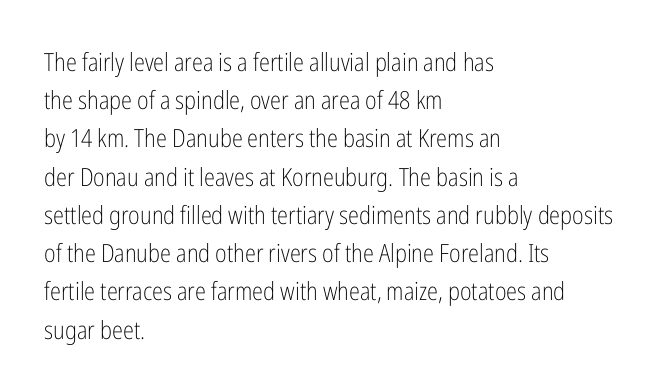
Q: Is the text bold? A: No.
Q: Is the text italic (slanted)? A: No, it is upright.
Q: Is the text underlined? A: No.
Q: How is the paragraph aligned? A: Left-aligned.
Q: Is the spacing between letters normal or unusually wide? A: Normal.
Q: Is the spacing between lines tight, normal or loose? A: Normal.
